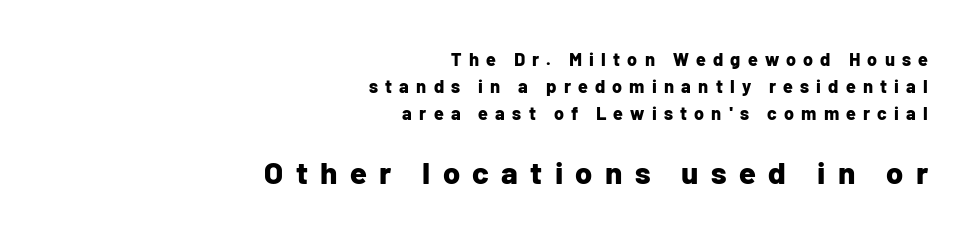
Q: Is the text bold? A: Yes.
Q: Is the text italic (slanted)? A: No, it is upright.
Q: Is the typeface a serif or a sans-serif typeface? A: Sans-serif.
Q: Is the text underlined? A: No.
Q: How is the paragraph aligned? A: Right-aligned.
Q: Is the spacing between letters normal or unusually wide? A: Unusually wide.
Q: Is the spacing between lines tight, normal or loose? A: Normal.
Q: Which block of text is set in a larger size, the first (top) or the second (bottom)? A: The second (bottom) one.
Q: Width (condensed, normal, or wide)? A: Normal.
Q: Stroke contrast? A: Low.
Q: x-height? A: Medium.
Q: Monospaced? A: No.
